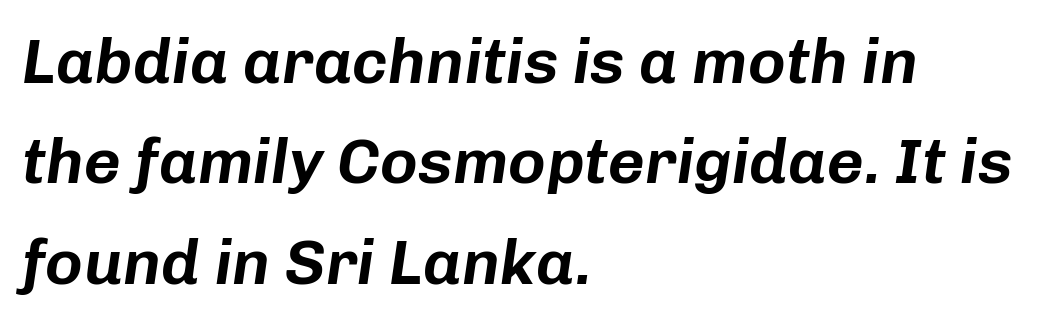
Q: Is the text italic (slanted)? A: Yes, it leans right by about 8 degrees.
Q: Is the text underlined? A: No.
Q: How is the paragraph aligned? A: Left-aligned.
Q: Is the spacing between letters normal or unusually wide? A: Normal.
Q: Is the spacing between lines tight, normal or loose? A: Normal.
Q: Width (condensed, normal, or wide)? A: Normal.
Q: Stroke contrast? A: Low.
Q: x-height? A: Medium.
Q: Monospaced? A: No.
